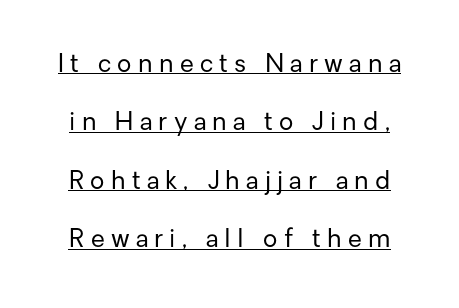
The image shows 25 px text type, upright; set loose line spacing (2.34x), unusually wide letter spacing (+0.25 em), underlined.
